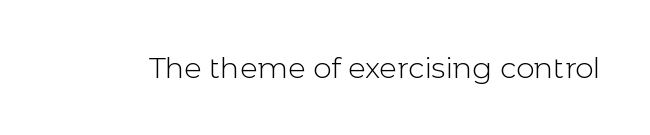
The image shows 29 px light sans-serif type, upright; set normal letter spacing, not underlined; a medium x-height.
